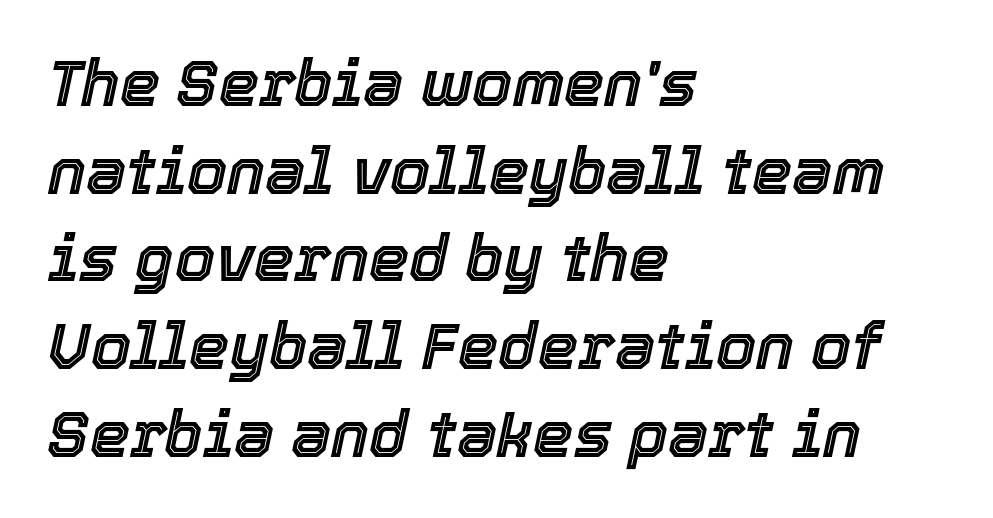
The image shows 64 px text type, italic (leaning right); set left-aligned, normal line spacing (1.37x), normal letter spacing, not underlined; a medium x-height.
